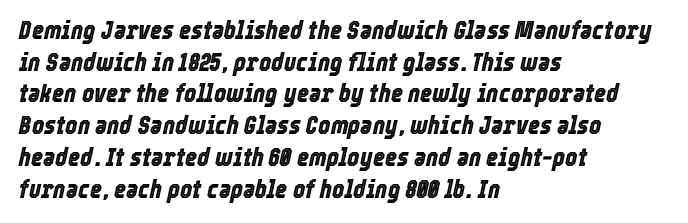
{"italic": "yes", "lean": "right", "slant_degrees": 12, "underline": "no", "align": "left", "line_spacing_ratio": 1.22, "letter_spacing": "normal", "letter_spacing_em": 0.0, "glyph_px": 26}
